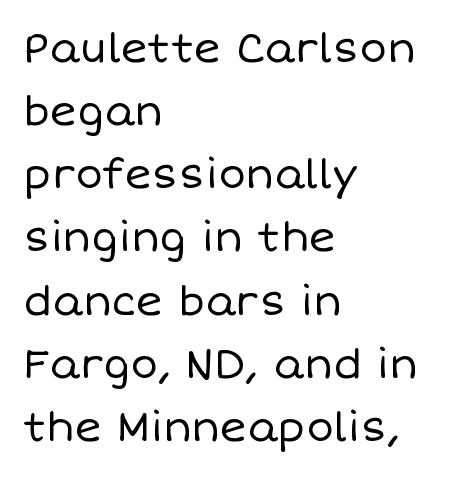
Ink coverage per letter is moderate at most. Check under the words: just untouched page. This sample uses plain, unmodified letter spacing. The letters stand upright; this is a roman face. What's the leading like? Ordinary, nothing unusual. Spacing verdict: proportional, widths tailored to each character.
